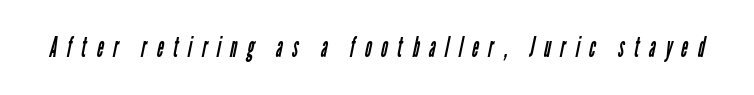
Q: Is the text bold? A: No.
Q: Is the typeface a serif or a sans-serif typeface? A: Sans-serif.
Q: Is the text underlined? A: No.
Q: Is the spacing between letters normal or unusually wide? A: Unusually wide.
Q: Width (condensed, normal, or wide)? A: Condensed.
Q: Stroke contrast? A: Low.
Q: x-height? A: Medium.
Q: Monospaced? A: No.
